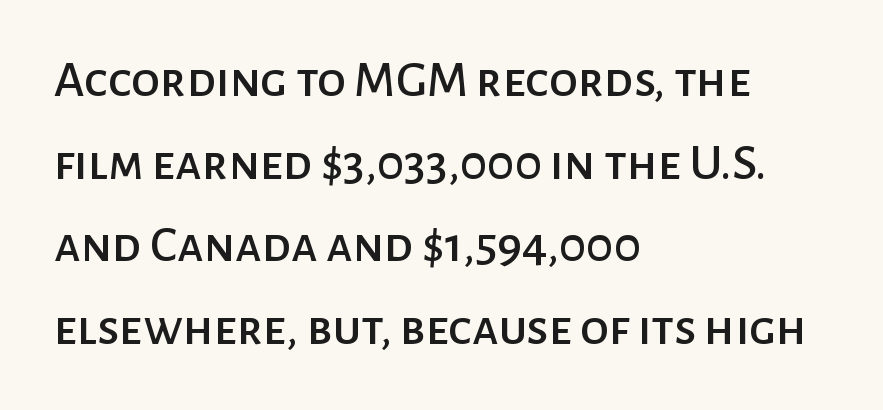
{"serif": "no", "italic": "no", "width": "normal", "stroke_contrast": "low", "x_height": "medium", "monospaced": "no", "underline": "no", "align": "left", "line_spacing": "normal", "line_spacing_ratio": 1.59, "letter_spacing": "normal", "letter_spacing_em": 0.0, "glyph_px": 52}
